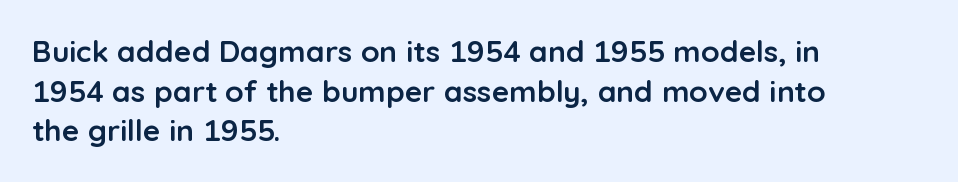
Q: Is the text bold? A: Yes.
Q: Is the text italic (slanted)? A: No, it is upright.
Q: Is the typeface a serif or a sans-serif typeface? A: Sans-serif.
Q: Is the text underlined? A: No.
Q: How is the paragraph aligned? A: Left-aligned.
Q: Is the spacing between letters normal or unusually wide? A: Normal.
Q: Is the spacing between lines tight, normal or loose? A: Normal.
Q: Width (condensed, normal, or wide)? A: Normal.
Q: Stroke contrast? A: Low.
Q: x-height? A: Medium.
Q: Monospaced? A: No.
